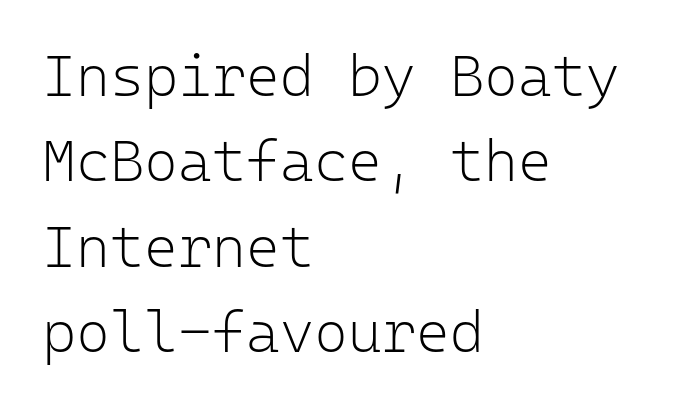
Weight: regular or lighter. Think of a typewriter: that constant character pitch is what you see here. Between one letter and the next there's only the usual sliver of space. The rendering uses a moderate line-height, typical for paragraphs. The space beneath each line is pristine and unruled. Casual observation: everything's shoved over to the left.
